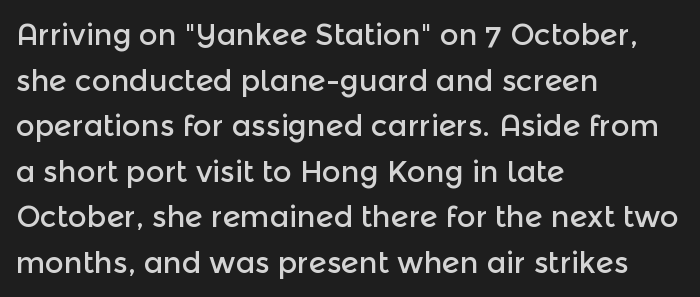
Q: Is the text italic (slanted)? A: No, it is upright.
Q: Is the typeface a serif or a sans-serif typeface? A: Sans-serif.
Q: Is the text underlined? A: No.
Q: How is the paragraph aligned? A: Left-aligned.
Q: Is the spacing between letters normal or unusually wide? A: Normal.
Q: Is the spacing between lines tight, normal or loose? A: Normal.
Q: Width (condensed, normal, or wide)? A: Normal.
Q: x-height? A: Medium.
Q: Monospaced? A: No.
